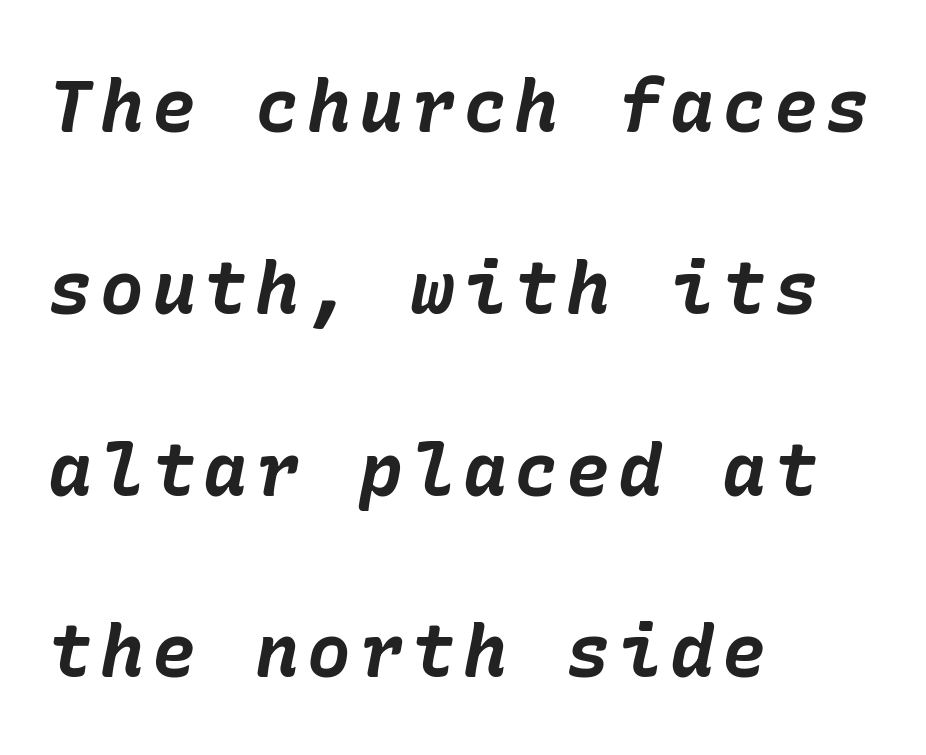
Rendered with sloped, italic letterforms. Typeset ragged right — the left edge is the straight one. You could fit nearly another row in the gap between these rows. Honestly, there is no underline to notice here at all. Chunky letters — that's bold for sure.
